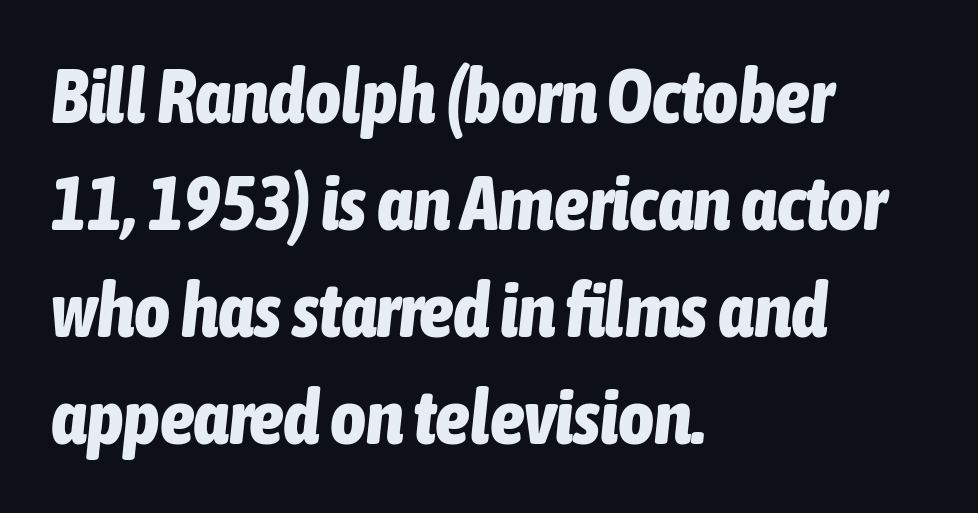
Honestly, there is no underline to notice here at all. The font is running at its bold setting. This rendering uses left alignment, leaving the right contour irregular. Looks like regular typesetting: each glyph gets only the width it needs.
